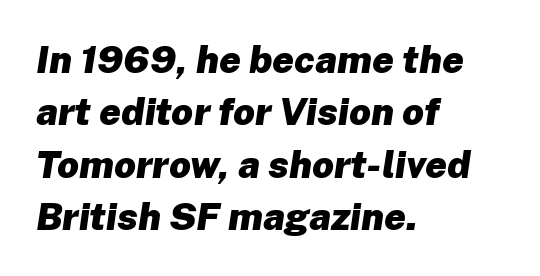
Spacing verdict: proportional, widths tailored to each character. The block of text has a typical density, with ordinary space between rows. The baseline area is clear. This sample uses plain, unmodified letter spacing. The strokes are fattened all the way to bold.
